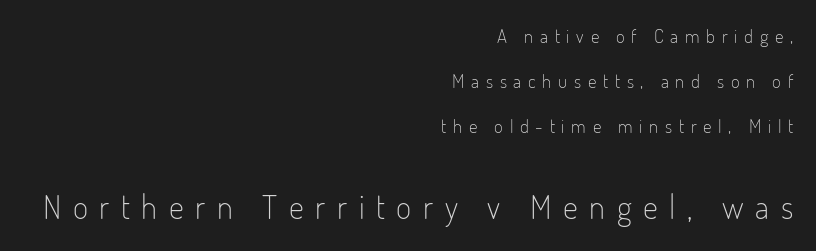
{"serif": "no", "italic": "no", "bold": "no", "weight": "light", "width": "condensed", "stroke_contrast": "low", "x_height": "small", "monospaced": "no", "underline": "no", "align": "right", "line_spacing": "loose", "line_spacing_ratio": 2.38, "letter_spacing": "wide", "letter_spacing_em": 0.35, "larger_block": "second", "size_ratio": 1.74, "glyph_px": 33}
